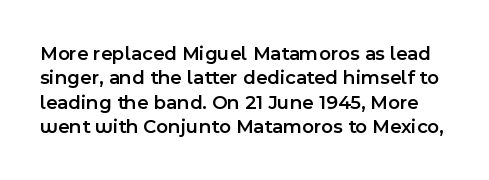
I'd describe the lettering as semibold — firm but not a full bold. The typography opts for an upright posture over an oblique one. The space beneath each line is pristine and unruled. The face used here is rendered with its standard letterfit.
